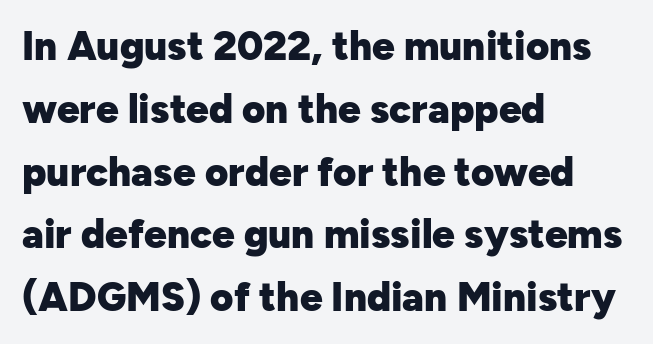
Q: Is the text bold? A: Yes.
Q: Is the text italic (slanted)? A: No, it is upright.
Q: Is the typeface a serif or a sans-serif typeface? A: Sans-serif.
Q: Is the text underlined? A: No.
Q: How is the paragraph aligned? A: Left-aligned.
Q: Is the spacing between letters normal or unusually wide? A: Normal.
Q: Is the spacing between lines tight, normal or loose? A: Normal.
Q: Width (condensed, normal, or wide)? A: Normal.
Q: Stroke contrast? A: Low.
Q: x-height? A: Medium.
Q: Monospaced? A: No.
